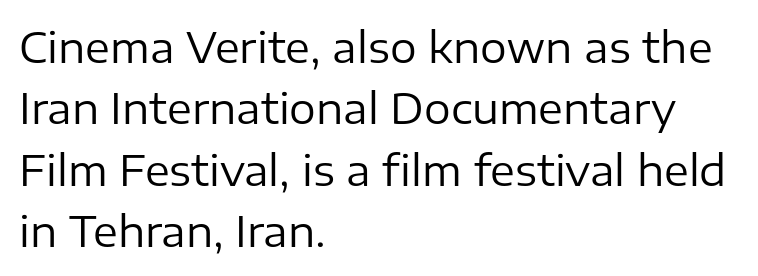
The image shows 42 px regular-weight sans-serif type, upright; set left-aligned, normal line spacing (1.46x), normal letter spacing, not underlined; low stroke contrast and a medium x-height.
